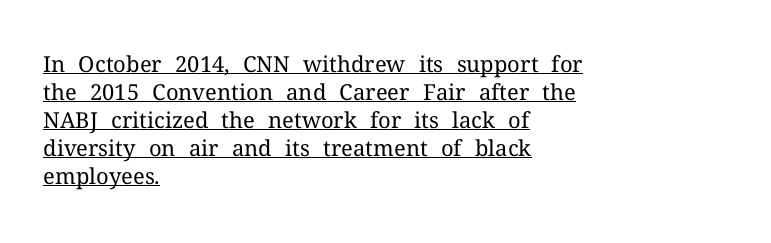
Q: Is the text bold? A: No.
Q: Is the text italic (slanted)? A: No, it is upright.
Q: Is the text underlined? A: Yes.
Q: How is the paragraph aligned? A: Left-aligned.
Q: Is the spacing between letters normal or unusually wide? A: Normal.
Q: Is the spacing between lines tight, normal or loose? A: Normal.
